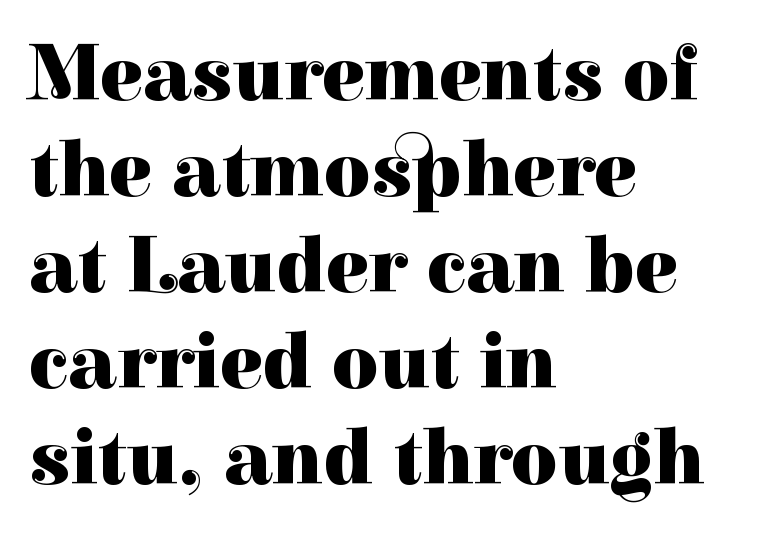
The image shows 80 px heavy serif type, upright; set left-aligned, line spacing 1.2x, normal letter spacing, not underlined; high stroke contrast and a medium x-height.
